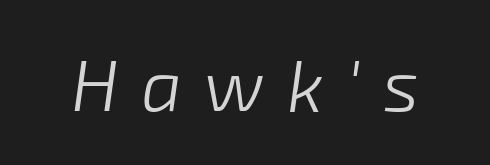
The image shows 72 px light type, italic (leaning right); set unusually wide letter spacing (+0.31 em), not underlined; low stroke contrast and a medium x-height.
